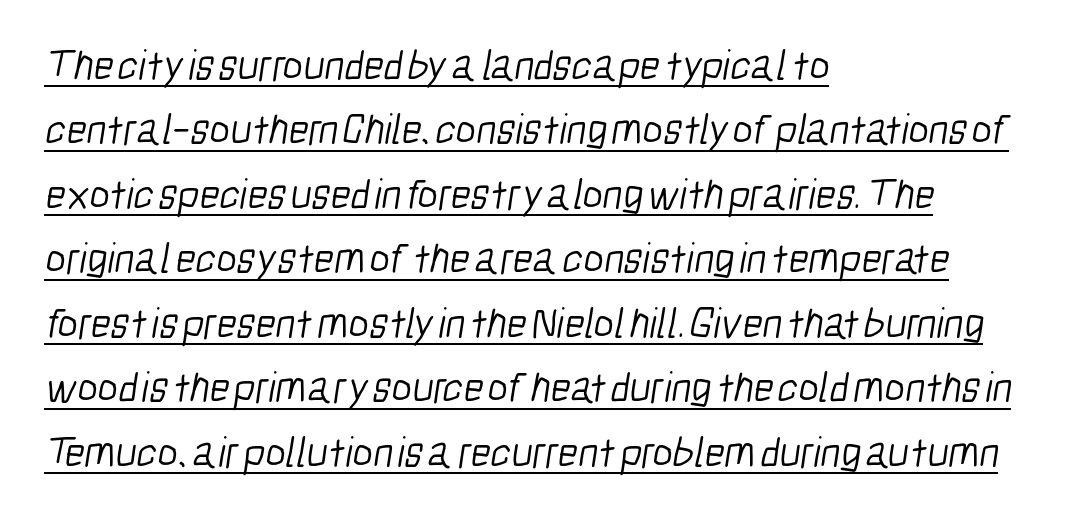
The image shows 43 px light, condensed sans-serif type; set left-aligned, normal line spacing (1.5x), normal letter spacing, underlined; low stroke contrast and a medium x-height.
